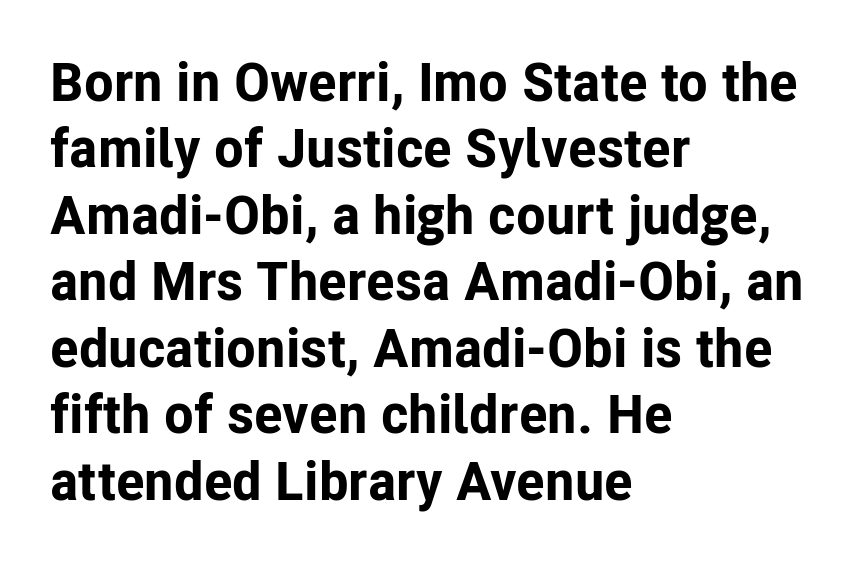
The image shows 54 px bold sans-serif type, upright; set left-aligned, line spacing 1.23x, normal letter spacing, not underlined; low stroke contrast and a medium x-height.
